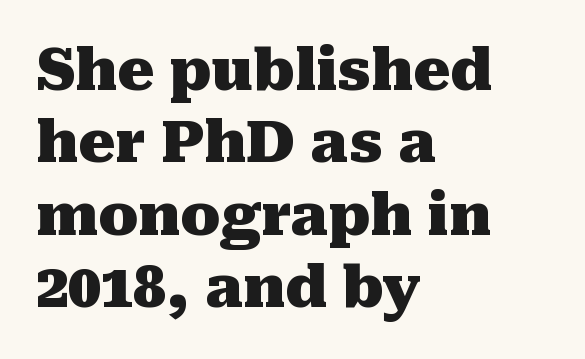
The image shows 58 px heavy serif type, upright; set left-aligned, normal line spacing (1.25x), normal letter spacing, not underlined; medium stroke contrast and a medium x-height.
